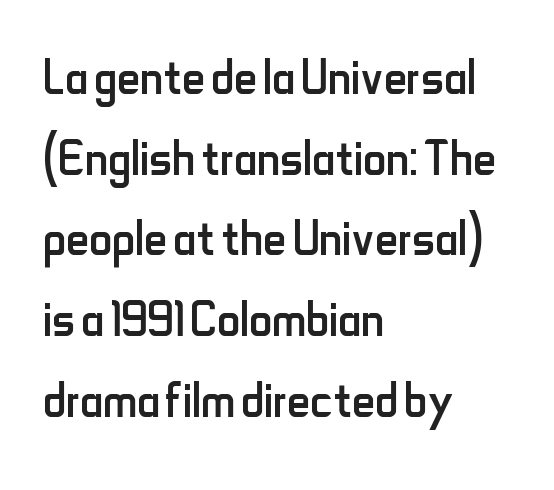
{"serif": "no", "italic": "no", "bold": "no", "weight": "regular", "width": "condensed", "stroke_contrast": "low", "x_height": "small", "monospaced": "no", "underline": "no", "align": "left", "line_spacing": "normal", "line_spacing_ratio": 1.26, "letter_spacing": "normal", "letter_spacing_em": 0.0, "glyph_px": 64}
